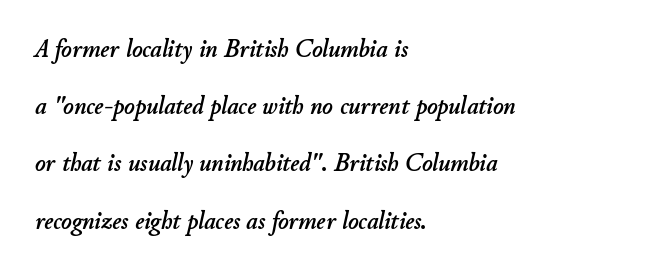
The image shows 25 px text type, italic (leaning right); set left-aligned, loose line spacing (2.29x), normal letter spacing, not underlined.
